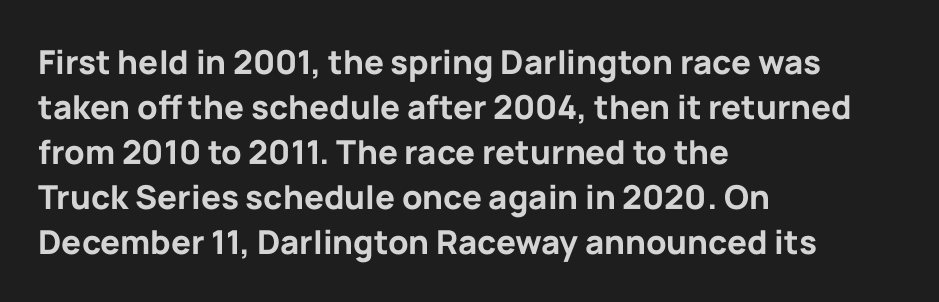
The image shows 33 px bold sans-serif type, upright; set left-aligned, normal line spacing (1.36x), normal letter spacing, not underlined; low stroke contrast and a medium x-height.
